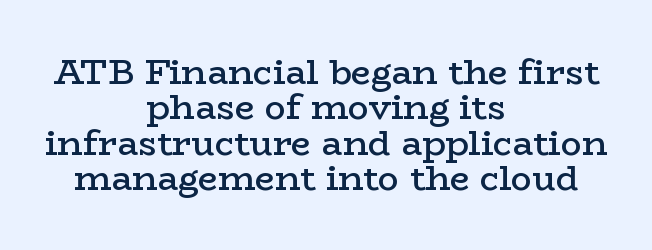
The image shows 35 px semibold, wide serif type, upright; set centered, tight line spacing (1.01x), normal letter spacing, not underlined; low stroke contrast and a medium x-height.
